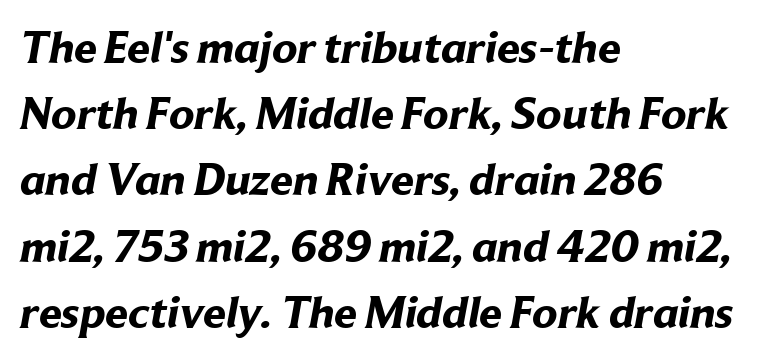
{"serif": "no", "bold": "yes", "weight": "bold", "width": "normal", "stroke_contrast": "low", "x_height": "medium", "monospaced": "no", "underline": "no", "align": "left", "line_spacing": "normal", "line_spacing_ratio": 1.44, "letter_spacing": "normal", "letter_spacing_em": 0.0, "glyph_px": 46}
